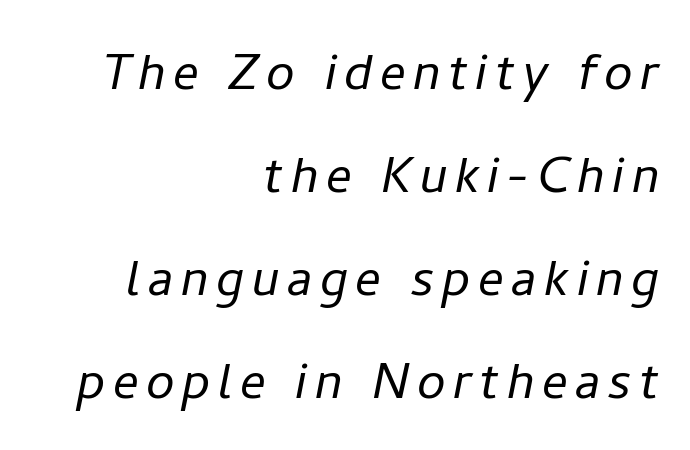
Designer's note — italics engaged. The rendering uses a moderate line-height, typical for paragraphs. Vertical stems look standard width or narrower in stroke. All the whitespace from short lines collects on the left.
